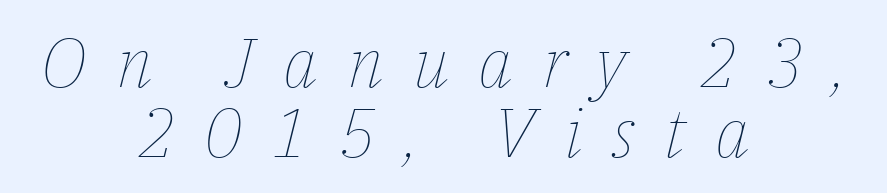
{"italic": "yes", "lean": "right", "slant_degrees": 14, "bold": "no", "weight": "thin", "width": "normal", "stroke_contrast": "low", "x_height": "medium", "monospaced": "no", "underline": "no", "align": "center", "line_spacing": "tight", "line_spacing_ratio": 1.02, "letter_spacing": "wide", "letter_spacing_em": 0.42, "glyph_px": 69}
